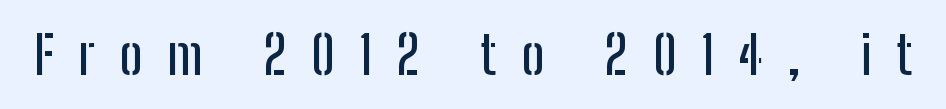
Q: Is the text italic (slanted)? A: No, it is upright.
Q: Is the typeface a serif or a sans-serif typeface? A: Sans-serif.
Q: Is the text underlined? A: No.
Q: Is the spacing between letters normal or unusually wide? A: Unusually wide.
Q: Width (condensed, normal, or wide)? A: Condensed.
Q: Stroke contrast? A: Low.
Q: x-height? A: Medium.
Q: Monospaced? A: No.
